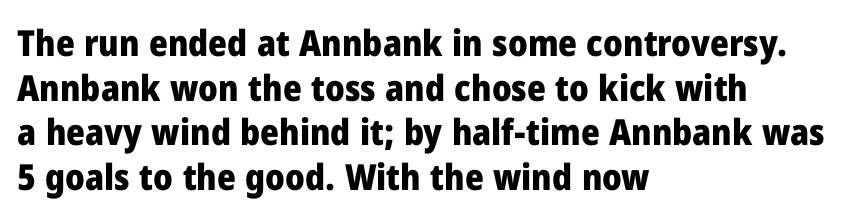
Q: Is the text bold? A: Yes.
Q: Is the text italic (slanted)? A: No, it is upright.
Q: Is the typeface a serif or a sans-serif typeface? A: Sans-serif.
Q: Is the text underlined? A: No.
Q: How is the paragraph aligned? A: Left-aligned.
Q: Is the spacing between letters normal or unusually wide? A: Normal.
Q: Width (condensed, normal, or wide)? A: Normal.
Q: Stroke contrast? A: Low.
Q: x-height? A: Medium.
Q: Monospaced? A: No.
